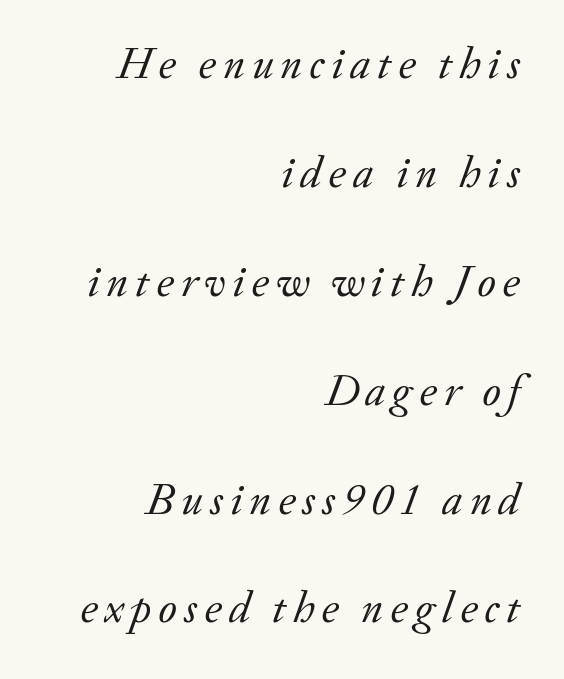
Q: Is the text bold? A: No.
Q: Is the text italic (slanted)? A: Yes, it leans right by about 20 degrees.
Q: Is the typeface a serif or a sans-serif typeface? A: Serif.
Q: Is the text underlined? A: No.
Q: How is the paragraph aligned? A: Right-aligned.
Q: Is the spacing between lines tight, normal or loose? A: Loose.
Q: Width (condensed, normal, or wide)? A: Normal.
Q: Stroke contrast? A: Low.
Q: x-height? A: Small.
Q: Monospaced? A: No.
